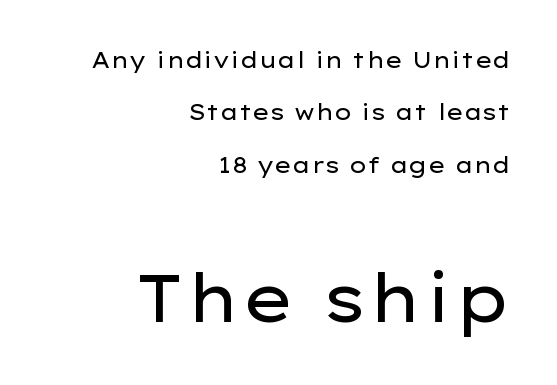
Q: Is the text bold? A: No.
Q: Is the text italic (slanted)? A: No, it is upright.
Q: Is the typeface a serif or a sans-serif typeface? A: Sans-serif.
Q: Is the text underlined? A: No.
Q: How is the paragraph aligned? A: Right-aligned.
Q: Is the spacing between letters normal or unusually wide? A: Normal.
Q: Is the spacing between lines tight, normal or loose? A: Loose.
Q: Which block of text is set in a larger size, the first (top) or the second (bottom)? A: The second (bottom) one.
Q: Width (condensed, normal, or wide)? A: Wide.
Q: Stroke contrast? A: Low.
Q: x-height? A: Medium.
Q: Monospaced? A: No.
